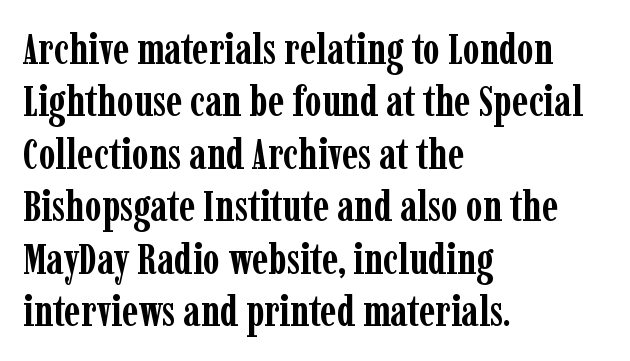
{"serif": "yes", "italic": "no", "bold": "yes", "weight": "semibold", "width": "condensed", "stroke_contrast": "low", "x_height": "medium", "monospaced": "no", "underline": "no", "align": "left", "line_spacing_ratio": 1.22, "letter_spacing": "normal", "letter_spacing_em": 0.0, "glyph_px": 43}
